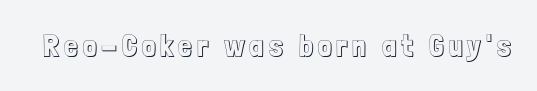
Q: Is the text italic (slanted)? A: No, it is upright.
Q: Is the text underlined? A: No.
Q: Width (condensed, normal, or wide)? A: Condensed.
Q: x-height? A: Medium.
Q: Monospaced? A: No.
